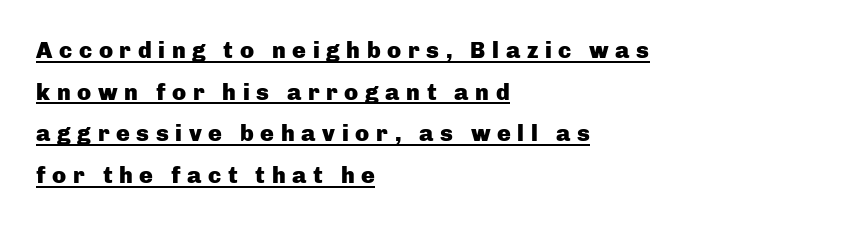
Q: Is the text bold? A: Yes.
Q: Is the text italic (slanted)? A: No, it is upright.
Q: Is the text underlined? A: Yes.
Q: How is the paragraph aligned? A: Left-aligned.
Q: Is the spacing between letters normal or unusually wide? A: Unusually wide.
